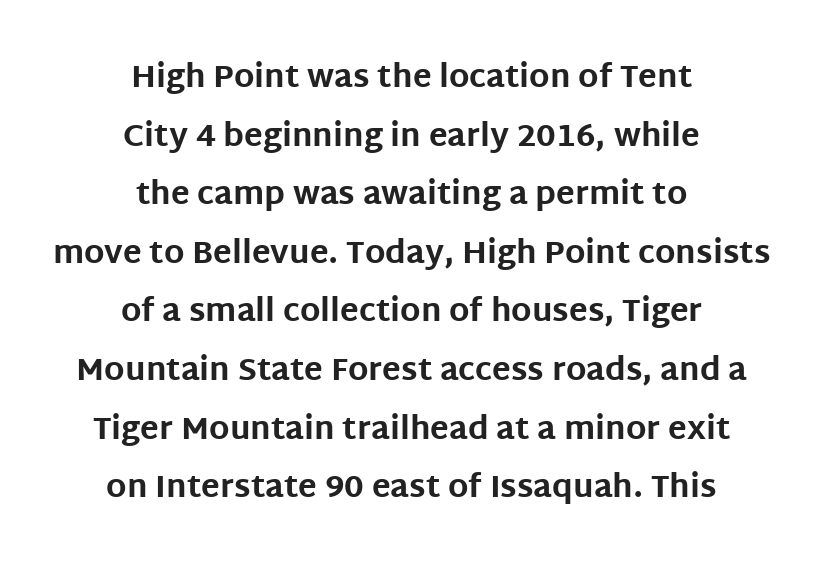
Default kerning and tracking; the words read as compact shapes. Just letters on the line, the space beneath them empty. The lettering stays uniformly vertical, giving the passage a roman look. A typesetter would call this proportional, since set widths differ per character. Note: no serifs on the glyphs.
